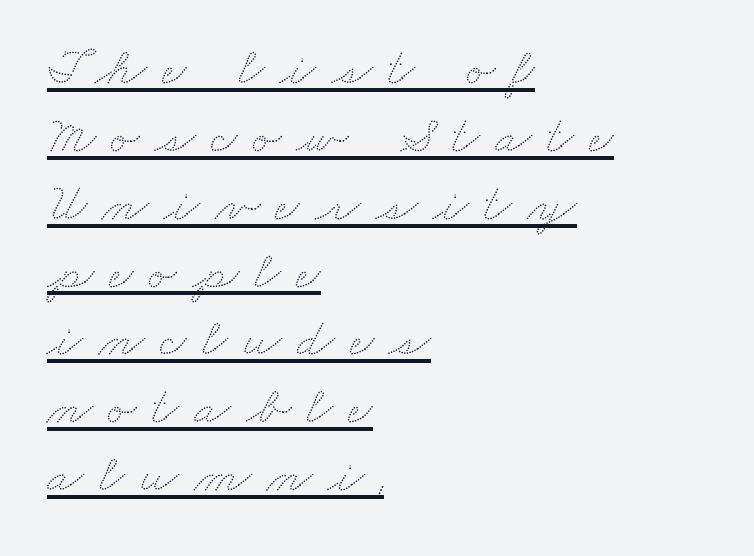
Q: Is the text underlined? A: Yes.
Q: How is the paragraph aligned? A: Left-aligned.
Q: Is the spacing between letters normal or unusually wide? A: Unusually wide.
Q: Is the spacing between lines tight, normal or loose? A: Normal.
Q: Width (condensed, normal, or wide)? A: Wide.
Q: Stroke contrast? A: Low.
Q: x-height? A: Small.
Q: Monospaced? A: No.
